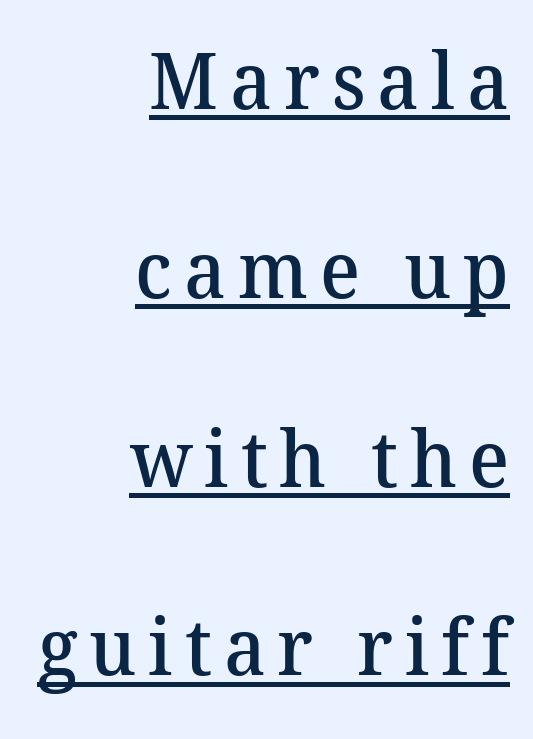
{"serif": "yes", "bold": "semi", "weight": "semibold", "width": "normal", "stroke_contrast": "medium", "x_height": "medium", "monospaced": "no", "underline": "yes", "align": "right", "line_spacing": "loose", "line_spacing_ratio": 2.39, "glyph_px": 79}
